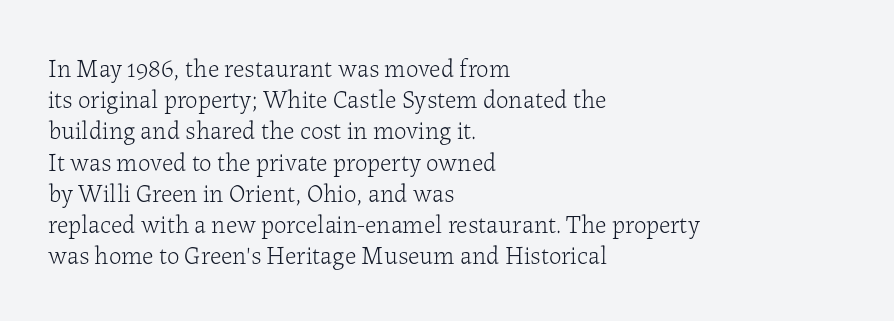
Q: Is the text bold? A: No.
Q: Is the text italic (slanted)? A: No, it is upright.
Q: Is the text underlined? A: No.
Q: How is the paragraph aligned? A: Left-aligned.
Q: Is the spacing between letters normal or unusually wide? A: Normal.
Q: Is the spacing between lines tight, normal or loose? A: Normal.
